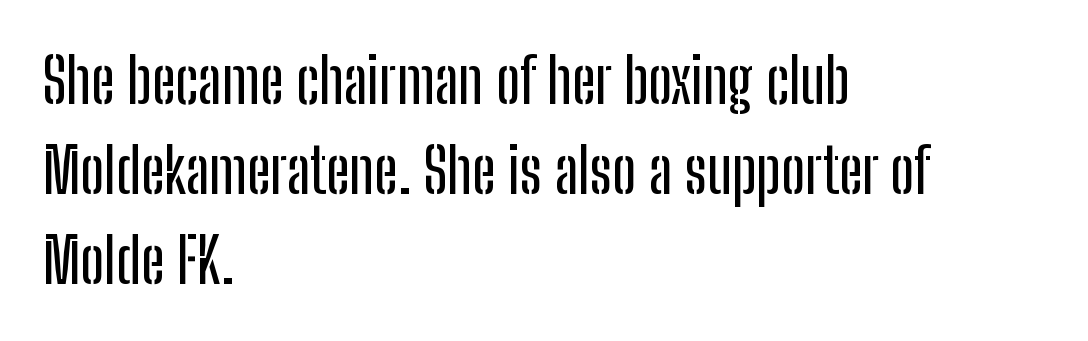
The image shows 62 px condensed sans-serif type, upright; set left-aligned, normal line spacing (1.45x), normal letter spacing, not underlined; low stroke contrast and a medium x-height.
